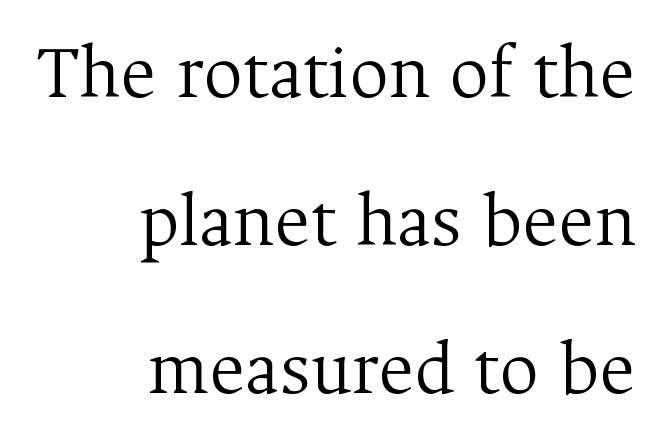
Q: Is the text bold? A: No.
Q: Is the text italic (slanted)? A: No, it is upright.
Q: Is the typeface a serif or a sans-serif typeface? A: Serif.
Q: Is the text underlined? A: No.
Q: How is the paragraph aligned? A: Right-aligned.
Q: Is the spacing between letters normal or unusually wide? A: Normal.
Q: Is the spacing between lines tight, normal or loose? A: Loose.
Q: Width (condensed, normal, or wide)? A: Normal.
Q: Stroke contrast? A: Medium.
Q: x-height? A: Medium.
Q: Monospaced? A: No.
